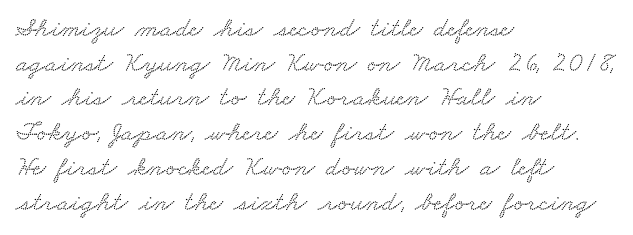
The image shows 28 px wide type; set left-aligned, line spacing 1.24x, normal letter spacing, not underlined; low stroke contrast and a small x-height.
